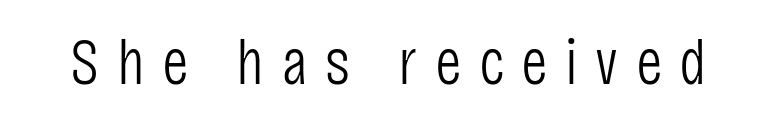
The image shows 65 px light, condensed sans-serif type, upright; set unusually wide letter spacing (+0.27 em), not underlined; low stroke contrast and a large x-height.
